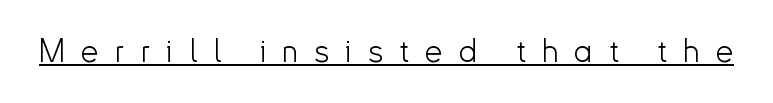
Q: Is the text bold? A: No.
Q: Is the text italic (slanted)? A: No, it is upright.
Q: Is the typeface a serif or a sans-serif typeface? A: Sans-serif.
Q: Is the text underlined? A: Yes.
Q: Is the spacing between letters normal or unusually wide? A: Unusually wide.
Q: Width (condensed, normal, or wide)? A: Normal.
Q: Stroke contrast? A: Low.
Q: x-height? A: Small.
Q: Monospaced? A: No.
